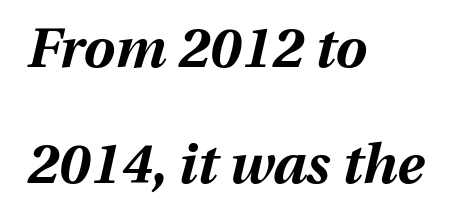
Q: Is the text bold? A: Yes.
Q: Is the text italic (slanted)? A: Yes, it leans right by about 13 degrees.
Q: Is the text underlined? A: No.
Q: How is the paragraph aligned? A: Left-aligned.
Q: Is the spacing between letters normal or unusually wide? A: Normal.
Q: Is the spacing between lines tight, normal or loose? A: Loose.
Q: Width (condensed, normal, or wide)? A: Normal.
Q: Stroke contrast? A: Medium.
Q: x-height? A: Medium.
Q: Monospaced? A: No.
